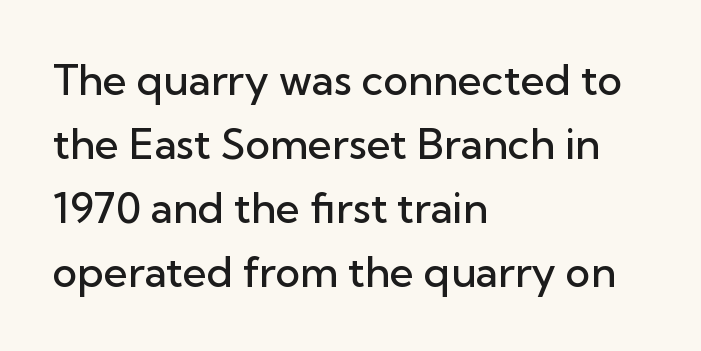
Q: Is the text bold? A: Semi-bold.
Q: Is the text italic (slanted)? A: No, it is upright.
Q: Is the typeface a serif or a sans-serif typeface? A: Sans-serif.
Q: Is the text underlined? A: No.
Q: How is the paragraph aligned? A: Left-aligned.
Q: Is the spacing between letters normal or unusually wide? A: Normal.
Q: Is the spacing between lines tight, normal or loose? A: Normal.
Q: Width (condensed, normal, or wide)? A: Normal.
Q: Stroke contrast? A: Low.
Q: x-height? A: Medium.
Q: Monospaced? A: No.
